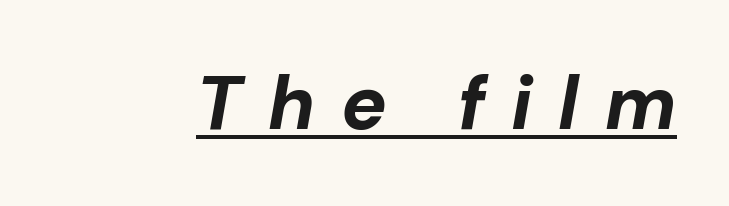
{"italic": "yes", "lean": "right", "slant_degrees": 10, "bold": "yes", "weight": "bold", "width": "normal", "stroke_contrast": "low", "x_height": "medium", "monospaced": "no", "underline": "yes", "letter_spacing": "wide", "letter_spacing_em": 0.34, "glyph_px": 76}
